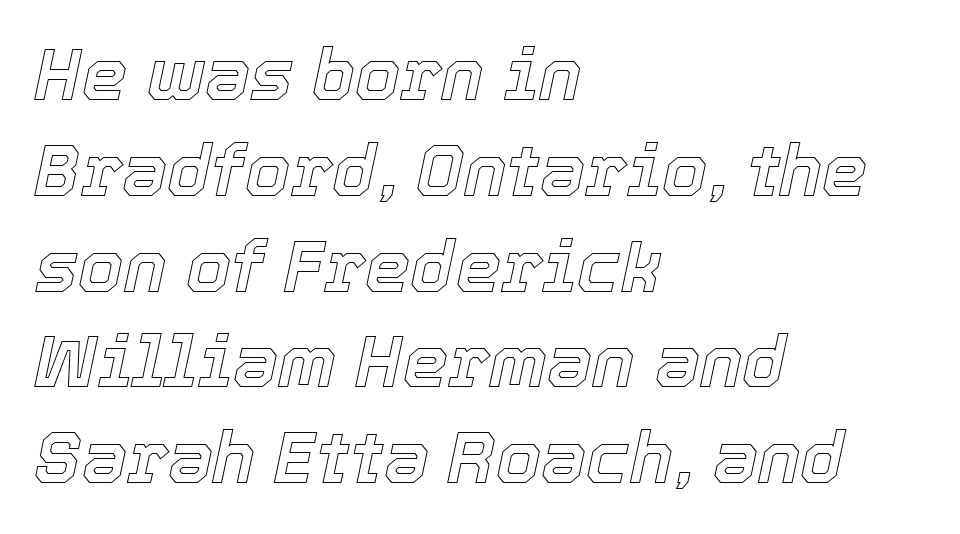
{"italic": "yes", "lean": "right", "slant_degrees": 12, "width": "normal", "x_height": "medium", "monospaced": "no", "underline": "no", "align": "left", "line_spacing": "normal", "line_spacing_ratio": 1.33, "letter_spacing": "normal", "letter_spacing_em": 0.0, "glyph_px": 72}
